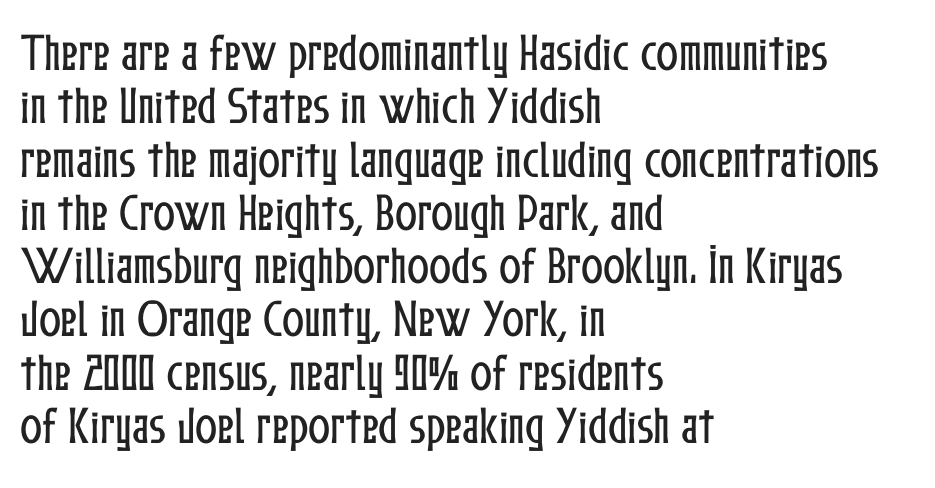
The image shows 41 px condensed type, upright; set left-aligned, normal line spacing (1.3x), normal letter spacing, not underlined; low stroke contrast and a medium x-height.
